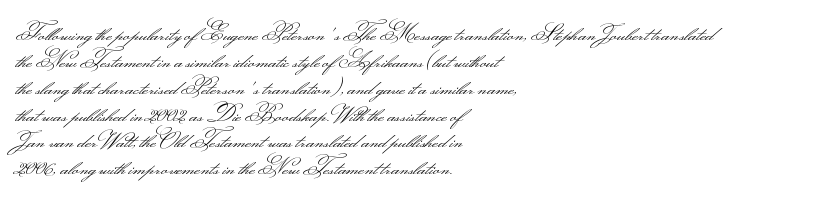
Honestly, the letter spacing is just normal — you wouldn't notice it. A student would call this left alignment; a typographer would say flush left, rag right. The font sits on the lighter half of the weight spectrum, regular included. Just letters on the line, the space beneath them empty.
